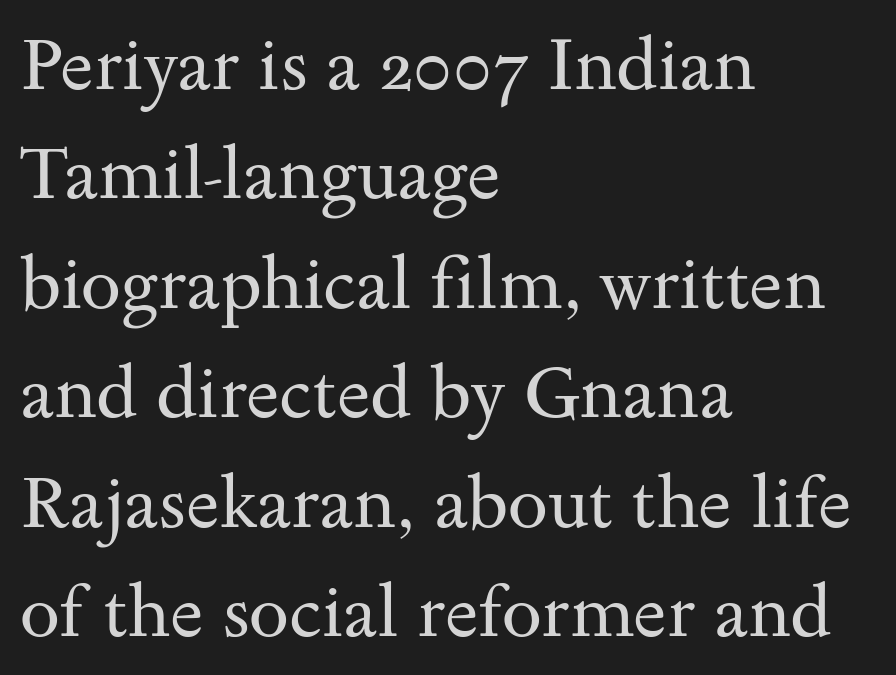
The image shows 72 px regular-weight, wide serif type, upright; set left-aligned, normal line spacing (1.52x), normal letter spacing, not underlined; medium stroke contrast and a small x-height.
